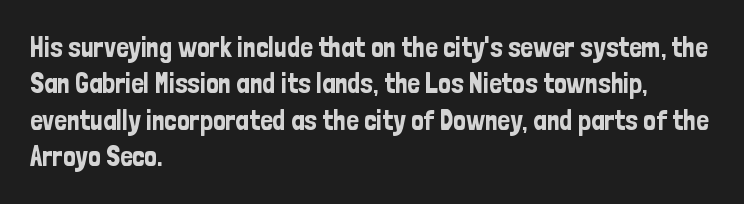
Q: Is the text italic (slanted)? A: No, it is upright.
Q: Is the typeface a serif or a sans-serif typeface? A: Sans-serif.
Q: Is the text underlined? A: No.
Q: How is the paragraph aligned? A: Left-aligned.
Q: Is the spacing between letters normal or unusually wide? A: Normal.
Q: Is the spacing between lines tight, normal or loose? A: Normal.
Q: Width (condensed, normal, or wide)? A: Condensed.
Q: Stroke contrast? A: Low.
Q: x-height? A: Medium.
Q: Monospaced? A: No.
